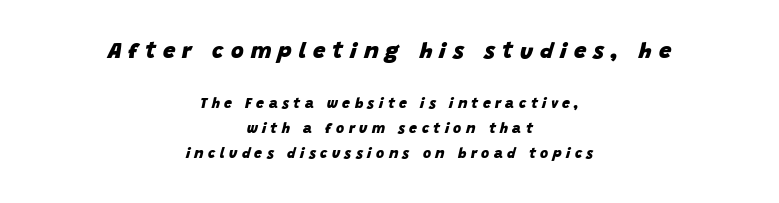
Q: Is the text bold? A: Yes.
Q: Is the text italic (slanted)? A: Yes, it leans right by about 15 degrees.
Q: Is the text underlined? A: No.
Q: How is the paragraph aligned? A: Centered.
Q: Is the spacing between letters normal or unusually wide? A: Unusually wide.
Q: Which block of text is set in a larger size, the first (top) or the second (bottom)? A: The first (top) one.
